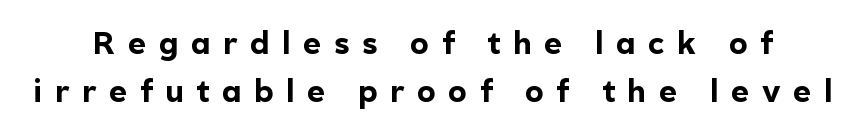
Q: Is the text bold? A: Yes.
Q: Is the text italic (slanted)? A: No, it is upright.
Q: Is the typeface a serif or a sans-serif typeface? A: Sans-serif.
Q: Is the text underlined? A: No.
Q: Is the spacing between letters normal or unusually wide? A: Unusually wide.
Q: Is the spacing between lines tight, normal or loose? A: Normal.
Q: Width (condensed, normal, or wide)? A: Normal.
Q: x-height? A: Medium.
Q: Monospaced? A: No.
